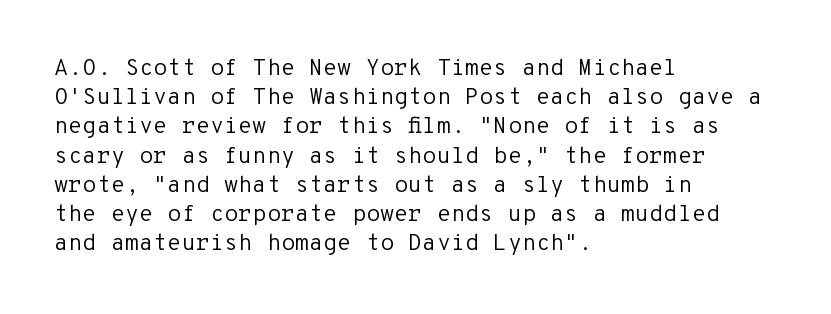
Q: Is the text bold? A: No.
Q: Is the text italic (slanted)? A: No, it is upright.
Q: Is the text underlined? A: No.
Q: How is the paragraph aligned? A: Left-aligned.
Q: Is the spacing between letters normal or unusually wide? A: Normal.
Q: Is the spacing between lines tight, normal or loose? A: Normal.
